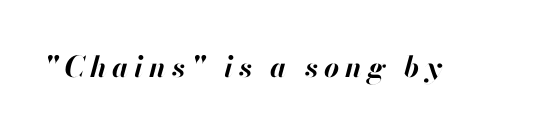
{"italic": "yes", "lean": "right", "slant_degrees": 13, "bold": "yes", "weight": "bold", "width": "normal", "stroke_contrast": "high", "x_height": "small", "monospaced": "no", "underline": "no", "letter_spacing": "wide", "letter_spacing_em": 0.2, "glyph_px": 29}
